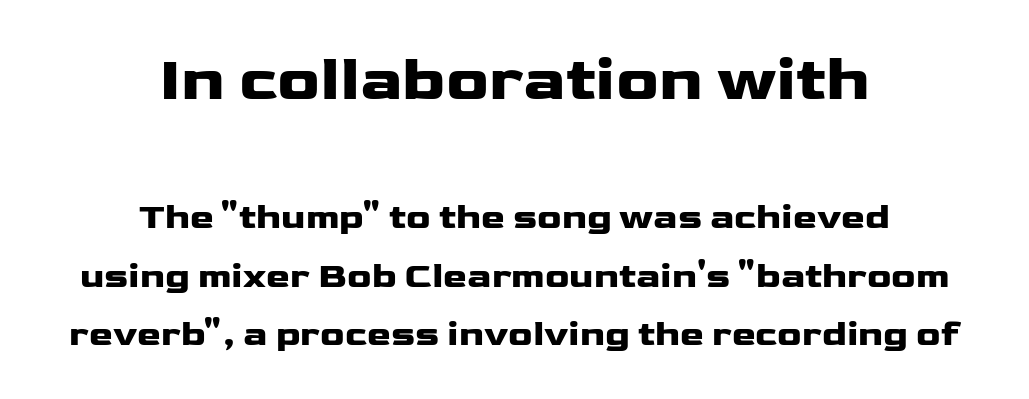
The image shows 63 px heavy, wide sans-serif type, upright; set centered, normal line spacing (1.63x), normal letter spacing, not underlined; the first (top) block is 1.75x larger; low stroke contrast and a medium x-height.
